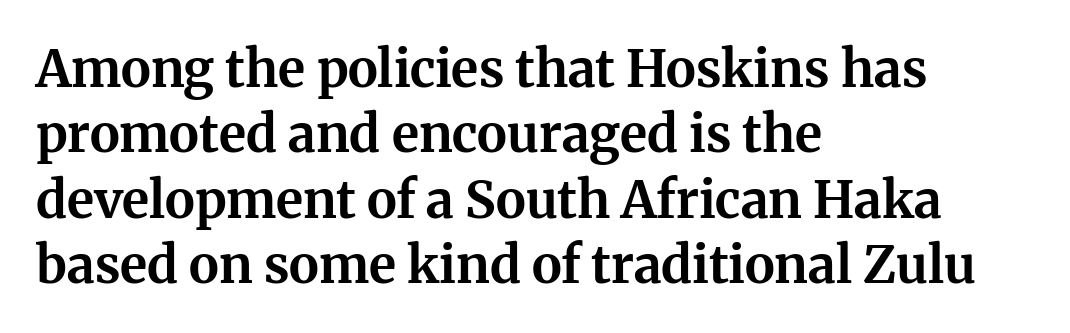
{"serif": "yes", "italic": "no", "bold": "yes", "weight": "bold", "width": "normal", "stroke_contrast": "medium", "x_height": "medium", "monospaced": "no", "underline": "no", "align": "left", "line_spacing": "normal", "line_spacing_ratio": 1.28, "letter_spacing": "normal", "letter_spacing_em": 0.0, "glyph_px": 51}
